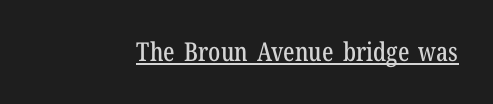
{"italic": "no", "underline": "yes", "letter_spacing": "normal", "letter_spacing_em": 0.0, "glyph_px": 26}
